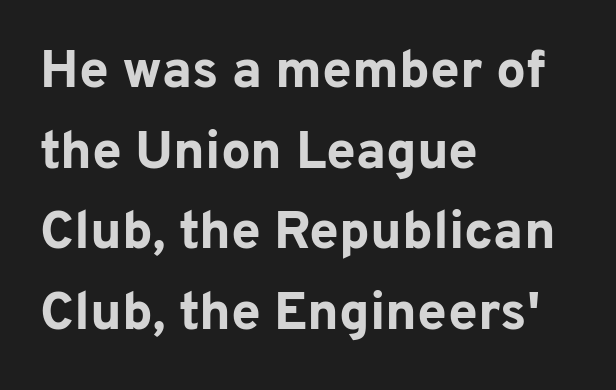
Weight: bold. Varying glyph widths throughout — classic text-font behaviour. Compared with typical paragraphs, the rows here are spaced about the same. Check the space under the baseline: it is left empty.
